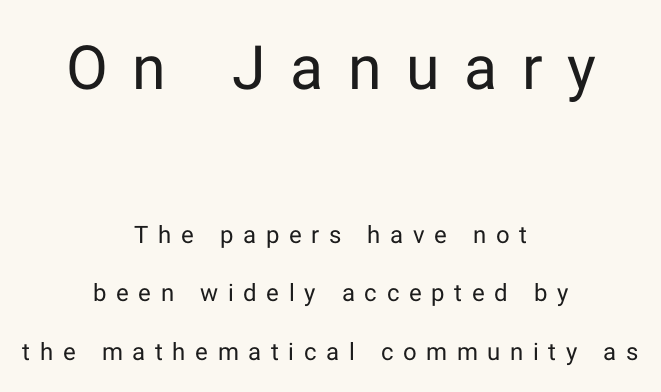
No chunkiness to these letters — they're not bold. Check the space under the baseline: it is left empty. The lines are quadded center. Inter-character spacing is expanded well beyond the font's built-in metrics.
